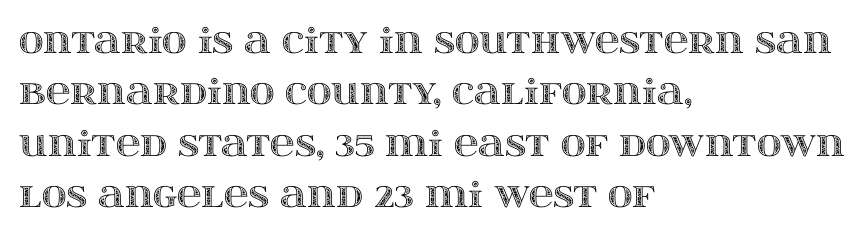
These lines are rendered in a variable-pitch font. The letters stand straight up with perfectly vertical stems. The string is rendered with underlining switched off. Every row of glyphs begins at an identical x-position on the left. Observe the ordinary spacing: letters are neighbours, not strangers. The space between consecutive lines is moderate.
